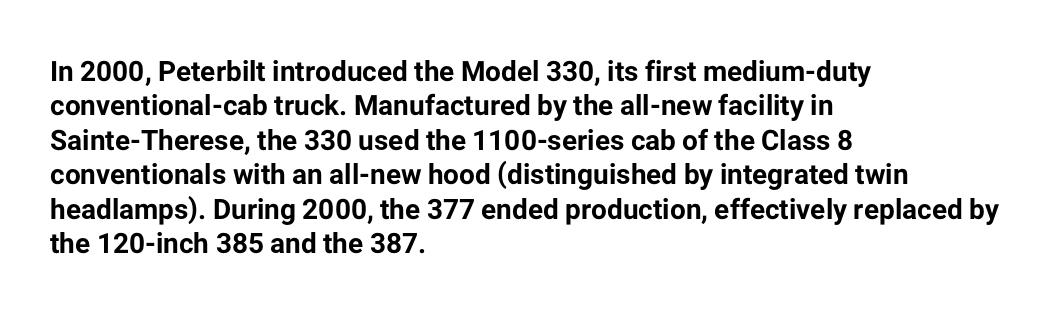
The image shows 28 px bold sans-serif type, upright; set left-aligned, line spacing 1.23x, normal letter spacing, not underlined; low stroke contrast and a medium x-height.
